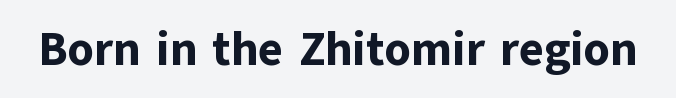
{"serif": "no", "italic": "no", "bold": "yes", "weight": "bold", "width": "normal", "stroke_contrast": "low", "x_height": "medium", "monospaced": "no", "underline": "no", "letter_spacing": "normal", "letter_spacing_em": 0.0, "glyph_px": 47}
